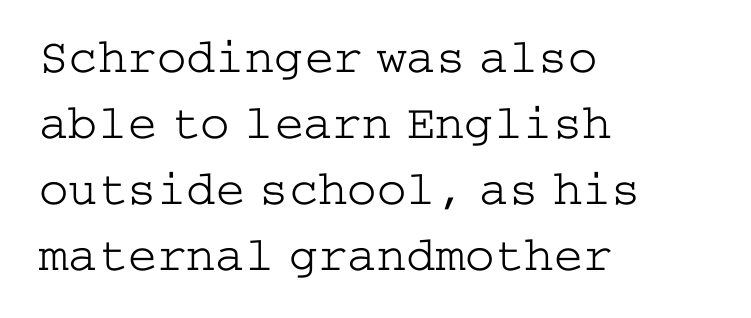
{"serif": "yes", "italic": "no", "bold": "no", "weight": "light", "width": "wide", "stroke_contrast": "low", "x_height": "medium", "underline": "no", "align": "left", "line_spacing": "normal", "line_spacing_ratio": 1.35, "letter_spacing": "normal", "letter_spacing_em": 0.0, "glyph_px": 49}
